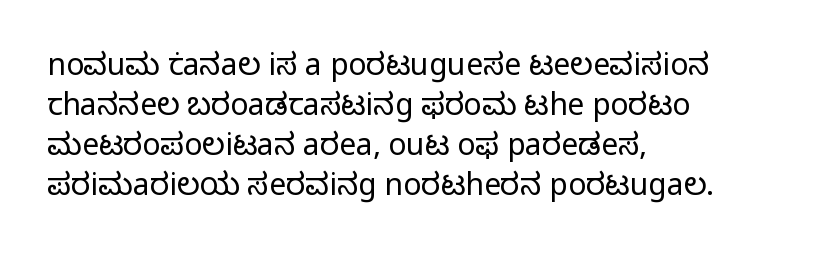
Weight class: somewhere from thin through regular. A bare baseline throughout the passage. The lines are quadded left. Is this a fixed-width face? No — the glyphs have proportional, varying widths.
